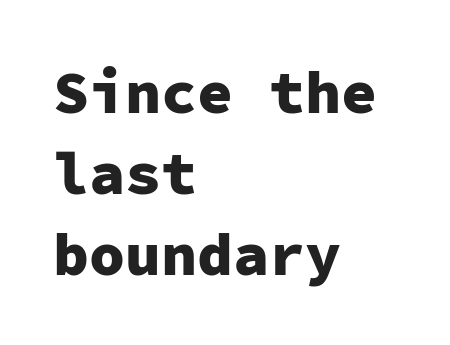
The image shows 60 px heavy sans-serif type, upright, monospaced; set left-aligned, normal line spacing (1.35x), normal letter spacing, not underlined; low stroke contrast and a medium x-height.
